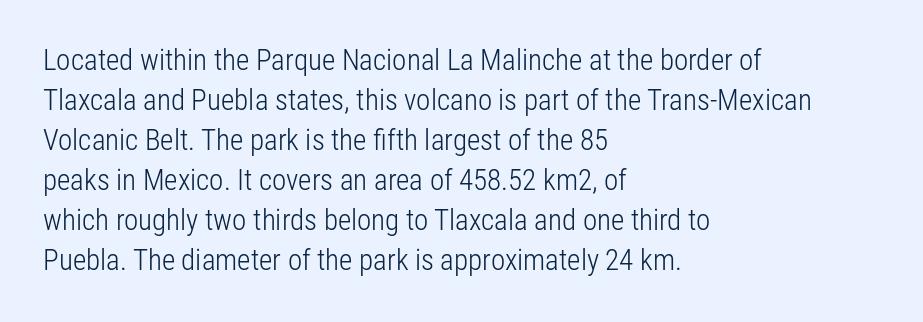
Q: Is the text bold? A: No.
Q: Is the text italic (slanted)? A: No, it is upright.
Q: Is the typeface a serif or a sans-serif typeface? A: Sans-serif.
Q: Is the text underlined? A: No.
Q: How is the paragraph aligned? A: Left-aligned.
Q: Is the spacing between letters normal or unusually wide? A: Normal.
Q: Is the spacing between lines tight, normal or loose? A: Normal.
Q: Width (condensed, normal, or wide)? A: Condensed.
Q: Stroke contrast? A: Low.
Q: x-height? A: Medium.
Q: Monospaced? A: No.
